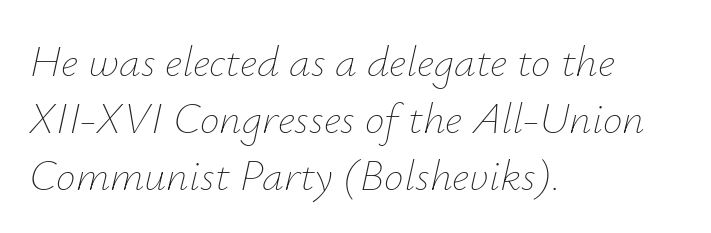
Weight: regular or lighter. Left-aligned paragraph, ragged on the right. Italic: yes, the glyphs are oblique. Has an underline been added? It has not. The passage shown is typed in a proportional face where columns would drift.
